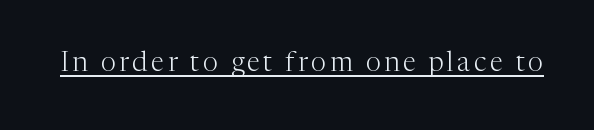
This is not heavy type; no bold has been used. A roman cut, with each character standing at attention. Is there an underline? Yes — a line sits under the letters.
